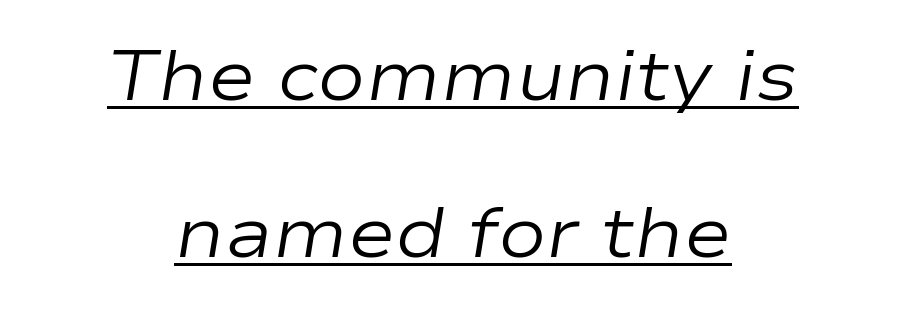
Widely set lines give the paragraph a tall, airy silhouette. In CSS terms this would be text-align: center. Is the type slanted? Yes — the strokes lean at a clear angle. This is not heavy type; no bold has been used. Inter-character spacing is left at the font's built-in metrics.
